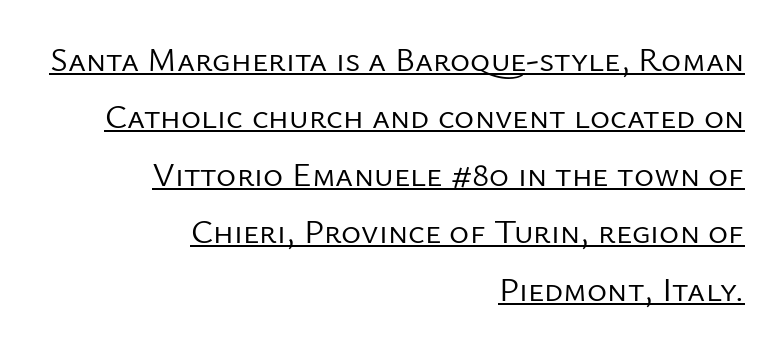
{"serif": "no", "italic": "no", "bold": "no", "weight": "regular", "width": "normal", "stroke_contrast": "low", "x_height": "medium", "monospaced": "no", "underline": "yes", "align": "right", "line_spacing": "normal", "line_spacing_ratio": 1.69, "letter_spacing": "normal", "letter_spacing_em": 0.0, "glyph_px": 34}
